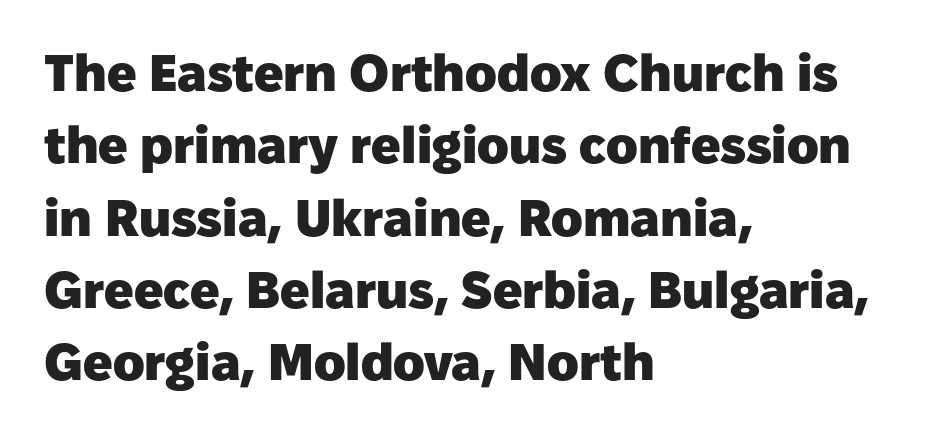
Q: Is the text bold? A: Yes.
Q: Is the text italic (slanted)? A: No, it is upright.
Q: Is the typeface a serif or a sans-serif typeface? A: Sans-serif.
Q: Is the text underlined? A: No.
Q: How is the paragraph aligned? A: Left-aligned.
Q: Is the spacing between letters normal or unusually wide? A: Normal.
Q: Is the spacing between lines tight, normal or loose? A: Normal.
Q: Width (condensed, normal, or wide)? A: Normal.
Q: Stroke contrast? A: Low.
Q: x-height? A: Medium.
Q: Monospaced? A: No.
